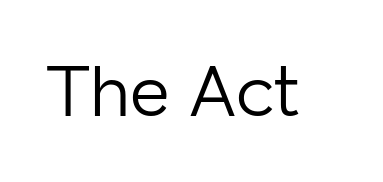
Nothing sits at the stroke ends, so this counts as sans-serif. It's the straight-up-and-down kind of type. Words appear dense and cohesive because spacing is normal. Letters rest on an invisible, unmarked baseline. The letters advance in unequal steps, a hallmark of proportional type. Caption: face not bold, strokes unweighted.
